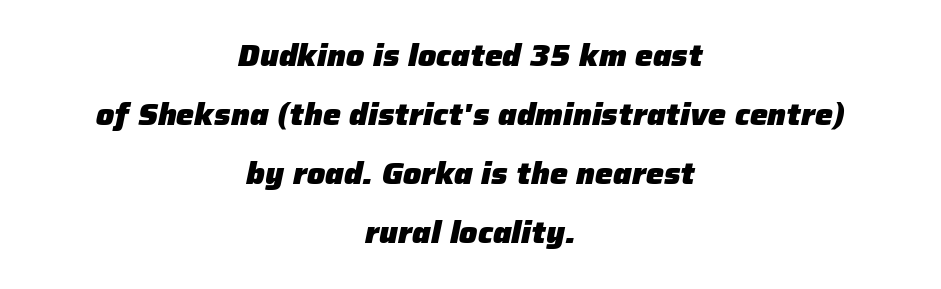
Q: Is the text bold? A: Yes.
Q: Is the text italic (slanted)? A: Yes, it leans right by about 12 degrees.
Q: Is the text underlined? A: No.
Q: How is the paragraph aligned? A: Centered.
Q: Is the spacing between letters normal or unusually wide? A: Normal.
Q: Is the spacing between lines tight, normal or loose? A: Loose.
Q: Width (condensed, normal, or wide)? A: Normal.
Q: Stroke contrast? A: Low.
Q: x-height? A: Medium.
Q: Monospaced? A: No.
